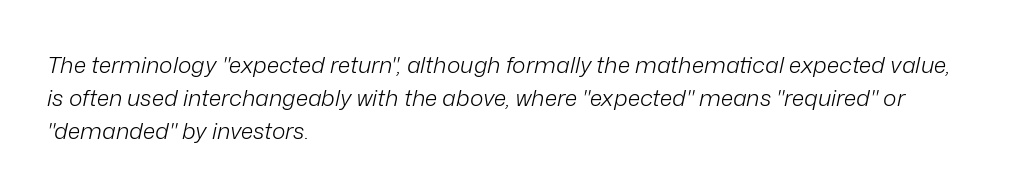
Students, observe: this is what conventionally led text looks like. These glyphs show unthickened strokes, regular width or finer. These lines were composed using italics. One-word summary of the alignment: left.
